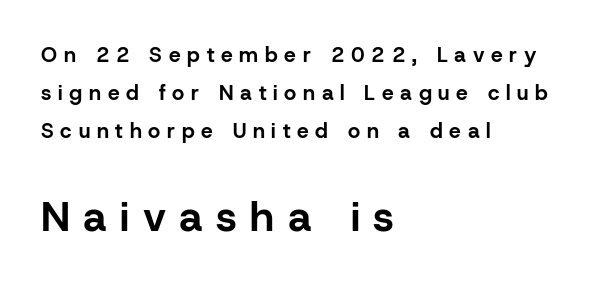
{"serif": "no", "italic": "no", "bold": "yes", "weight": "bold", "width": "normal", "stroke_contrast": "low", "x_height": "medium", "monospaced": "no", "underline": "no", "align": "left", "line_spacing_ratio": 1.81, "letter_spacing": "wide", "letter_spacing_em": 0.32, "larger_block": "second", "size_ratio": 2.0, "glyph_px": 42}
